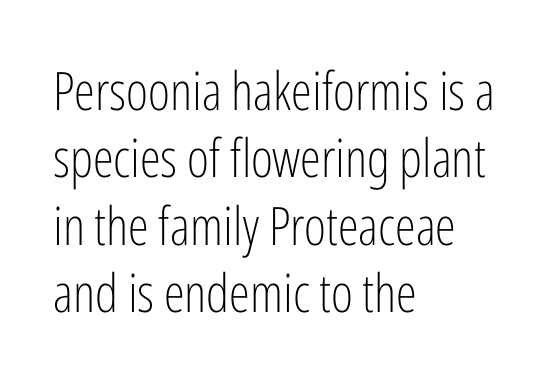
Q: Is the text bold? A: No.
Q: Is the text italic (slanted)? A: No, it is upright.
Q: Is the typeface a serif or a sans-serif typeface? A: Sans-serif.
Q: Is the text underlined? A: No.
Q: How is the paragraph aligned? A: Left-aligned.
Q: Is the spacing between letters normal or unusually wide? A: Normal.
Q: Is the spacing between lines tight, normal or loose? A: Normal.
Q: Width (condensed, normal, or wide)? A: Condensed.
Q: Stroke contrast? A: Low.
Q: x-height? A: Medium.
Q: Monospaced? A: No.
